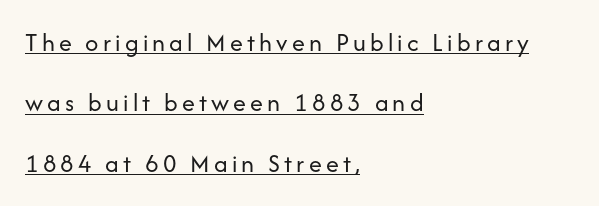
The image shows 26 px text type, upright; set left-aligned, loose line spacing (2.32x), underlined.
